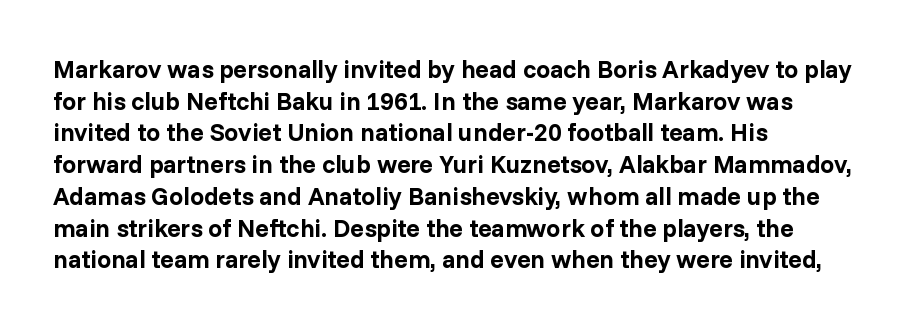
The image shows 25 px bold type, upright; set left-aligned, normal line spacing (1.27x), normal letter spacing, not underlined.
